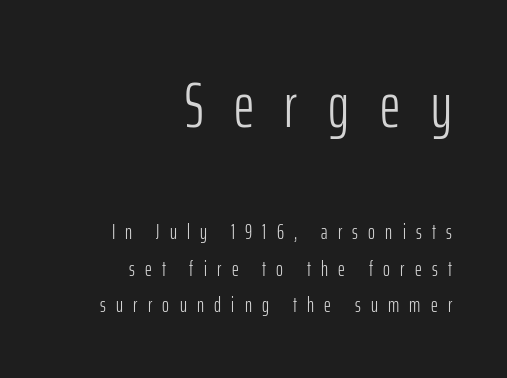
Q: Is the text bold? A: No.
Q: Is the text italic (slanted)? A: No, it is upright.
Q: Is the typeface a serif or a sans-serif typeface? A: Sans-serif.
Q: Is the text underlined? A: No.
Q: How is the paragraph aligned? A: Right-aligned.
Q: Is the spacing between letters normal or unusually wide? A: Unusually wide.
Q: Which block of text is set in a larger size, the first (top) or the second (bottom)? A: The first (top) one.
Q: Width (condensed, normal, or wide)? A: Condensed.
Q: Stroke contrast? A: Low.
Q: x-height? A: Medium.
Q: Monospaced? A: No.
